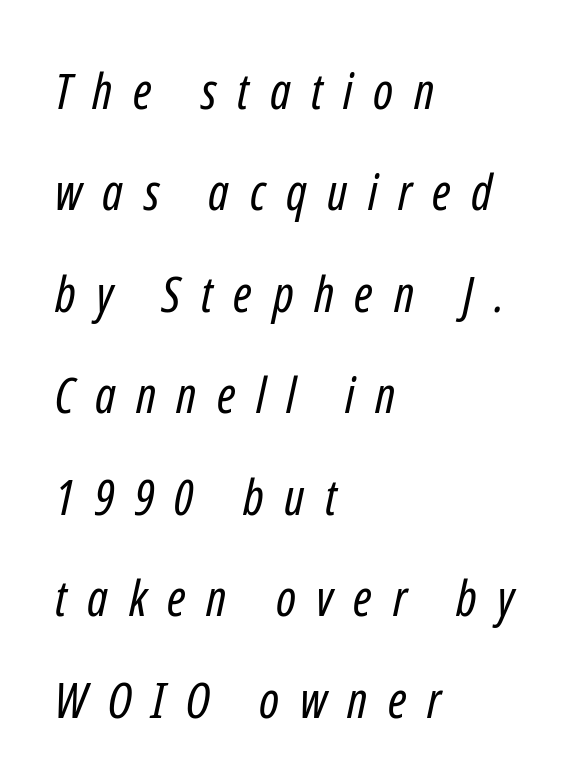
Words float on clear page, feet unadorned. A typesetter would label this face a sans. These lines are set flush left with a ragged right edge. Do the characters align in a grid? No, the font is proportional. On a weight scale, this lands at 450 or below. A typesetter would call this heavily tracked-out type.
